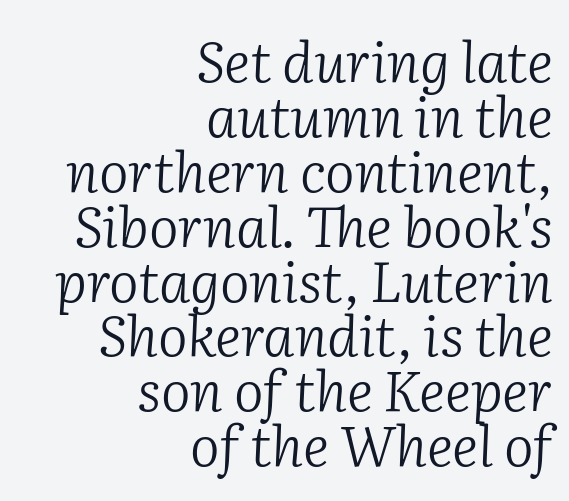
{"serif": "yes", "italic": "yes", "lean": "right", "slant_degrees": 2, "bold": "no", "weight": "light", "width": "normal", "stroke_contrast": "low", "x_height": "medium", "monospaced": "no", "underline": "no", "align": "right", "line_spacing": "tight", "line_spacing_ratio": 0.98, "letter_spacing": "normal", "letter_spacing_em": 0.0, "glyph_px": 56}
